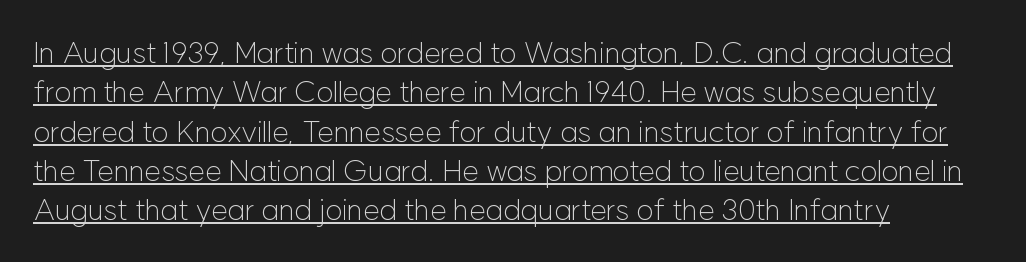
Q: Is the text bold? A: No.
Q: Is the text italic (slanted)? A: No, it is upright.
Q: Is the typeface a serif or a sans-serif typeface? A: Sans-serif.
Q: Is the text underlined? A: Yes.
Q: How is the paragraph aligned? A: Left-aligned.
Q: Is the spacing between letters normal or unusually wide? A: Normal.
Q: Is the spacing between lines tight, normal or loose? A: Normal.
Q: Width (condensed, normal, or wide)? A: Normal.
Q: Stroke contrast? A: Low.
Q: x-height? A: Medium.
Q: Monospaced? A: No.
